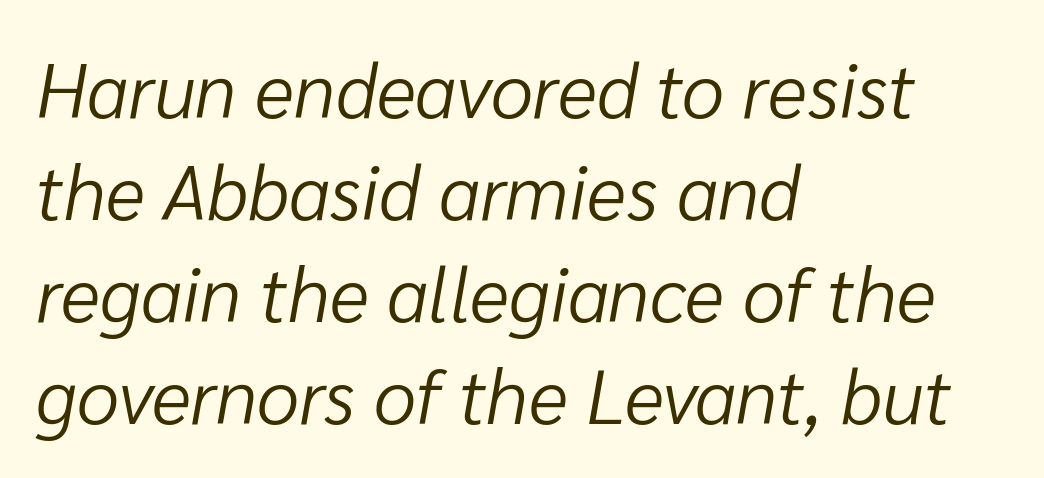
{"italic": "yes", "lean": "right", "slant_degrees": 10, "bold": "no", "weight": "light", "width": "normal", "stroke_contrast": "low", "x_height": "medium", "monospaced": "no", "underline": "no", "align": "left", "line_spacing": "normal", "line_spacing_ratio": 1.34, "letter_spacing": "normal", "letter_spacing_em": 0.0, "glyph_px": 76}
